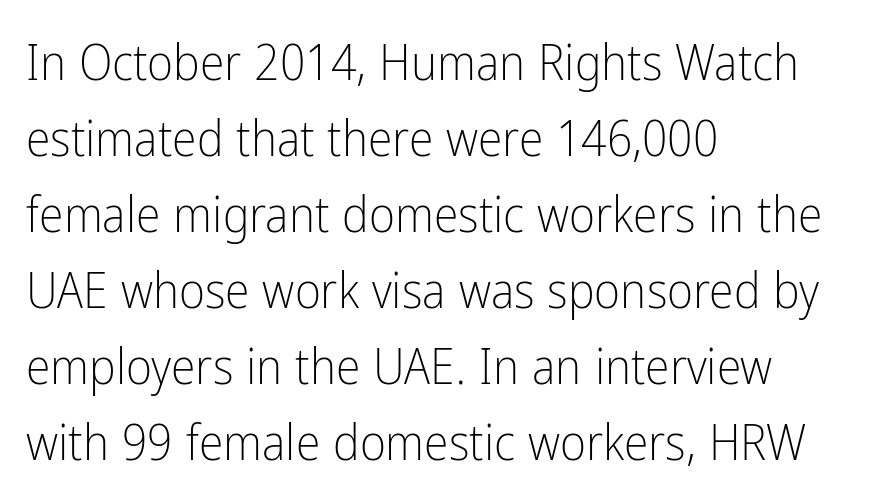
Q: Is the text bold? A: No.
Q: Is the text italic (slanted)? A: No, it is upright.
Q: Is the typeface a serif or a sans-serif typeface? A: Sans-serif.
Q: Is the text underlined? A: No.
Q: How is the paragraph aligned? A: Left-aligned.
Q: Is the spacing between letters normal or unusually wide? A: Normal.
Q: Is the spacing between lines tight, normal or loose? A: Normal.
Q: Width (condensed, normal, or wide)? A: Condensed.
Q: Stroke contrast? A: Low.
Q: x-height? A: Medium.
Q: Monospaced? A: No.
